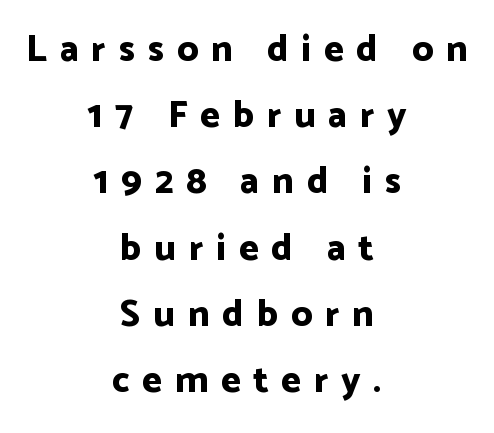
The image shows 37 px bold sans-serif type, upright; set centered, line spacing 1.79x, unusually wide letter spacing (+0.35 em), not underlined; low stroke contrast and a medium x-height.
